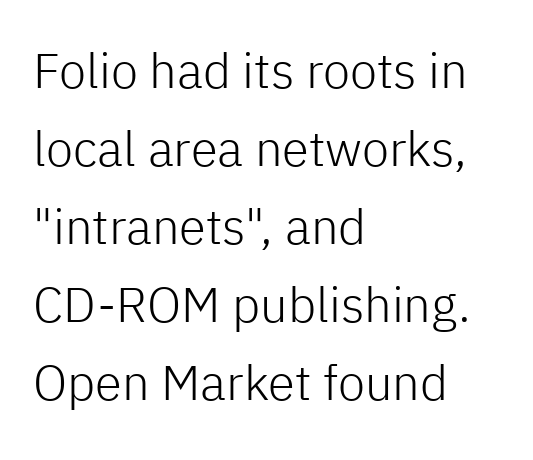
Letterform terminals end flat and unadorned throughout the passage. The setting favours the left margin, as ordinary paragraphs usually do. Nope, not italic — everything's standing straight. Varying glyph widths throughout — classic text-font behaviour. These lines keep a tight, regular rhythm from letter to letter. Vertical stems look standard width or narrower in stroke.
